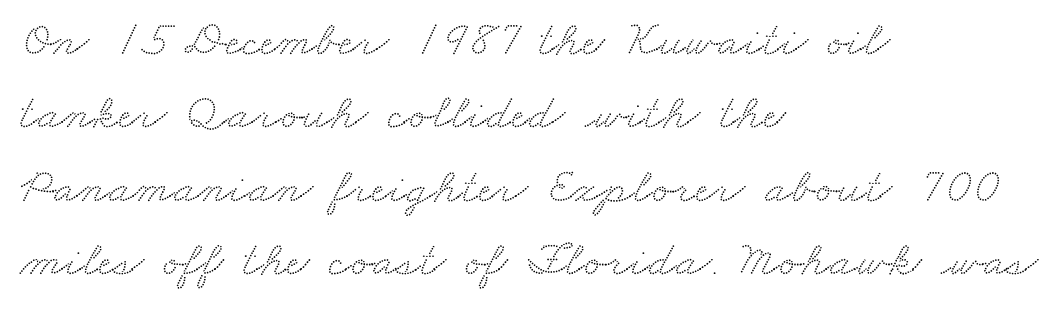
Vertically, the passage feels balanced, rows spaced as you'd expect. Does extra space separate the letters? No, they use regular spacing. A typesetter would call this proportional, since set widths differ per character. This sample is left-justified, so line endings fall wherever the words run out. A serif font was chosen for this passage.
